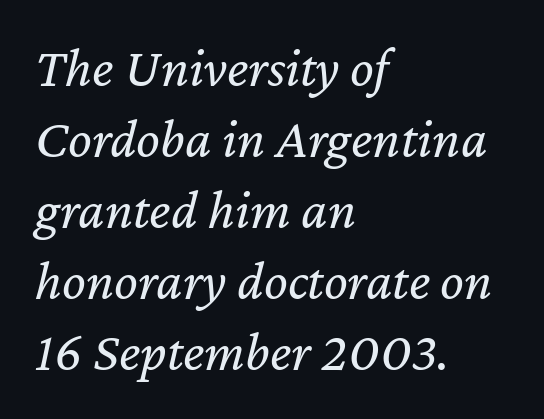
The image shows 56 px regular-weight type, italic (leaning right); set left-aligned, normal line spacing (1.27x), normal letter spacing, not underlined; low stroke contrast and a medium x-height.
